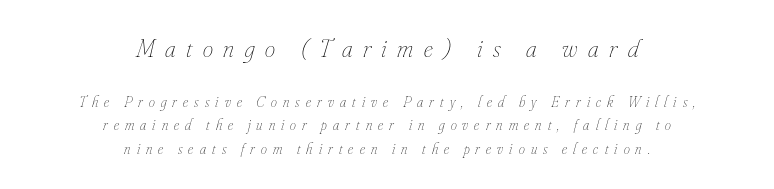
{"italic": "yes", "lean": "right", "slant_degrees": 16, "bold": "no", "underline": "no", "align": "center", "line_spacing": "normal", "line_spacing_ratio": 1.55, "letter_spacing": "wide", "letter_spacing_em": 0.41, "larger_block": "first", "size_ratio": 1.73, "glyph_px": 26}
